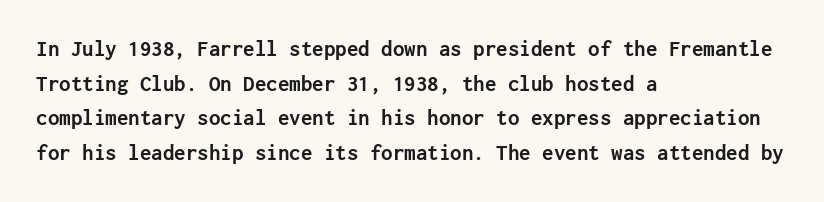
Q: Is the text bold? A: Yes.
Q: Is the text italic (slanted)? A: No, it is upright.
Q: Is the text underlined? A: No.
Q: How is the paragraph aligned? A: Left-aligned.
Q: Is the spacing between letters normal or unusually wide? A: Normal.
Q: Is the spacing between lines tight, normal or loose? A: Normal.
